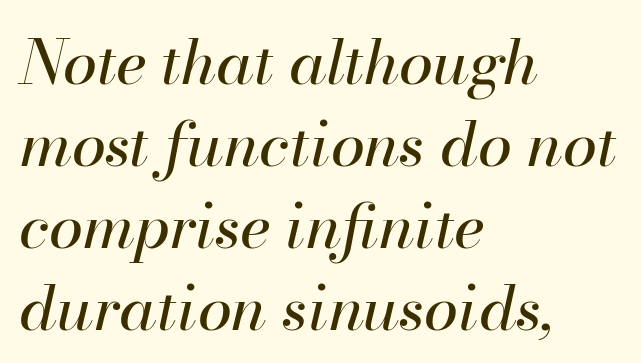
The image shows 62 px regular-weight type, italic (leaning right); set left-aligned, normal line spacing (1.32x), normal letter spacing, not underlined; high stroke contrast and a small x-height.
